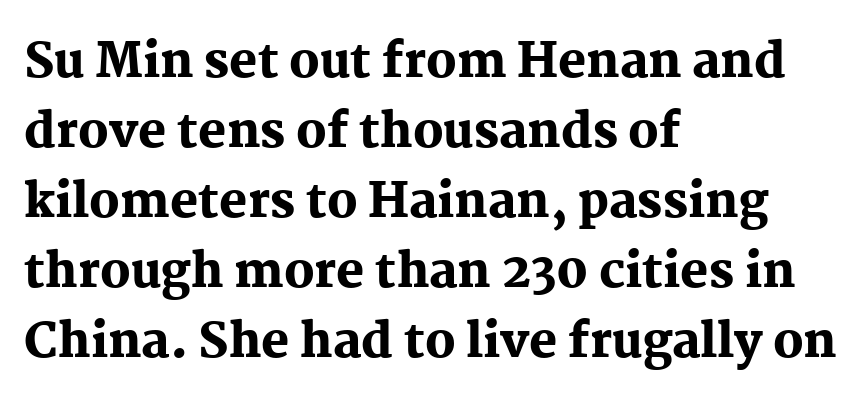
Examine the stroke ends and you'll spot serifs. This is roman type, the default non-slanted kind. Summary of vertical rhythm: regular, with standard interline spacing. Strokes here are thick enough to call this a true bold. Unmarked baselines from the first word to the last. These lines are rendered in a variable-pitch font.
